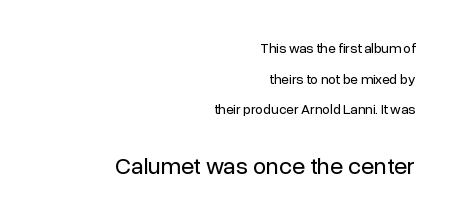
The image shows 24 px text type, upright; set right-aligned, loose line spacing (2.19x), normal letter spacing, not underlined; the second (bottom) block is 1.71x larger.
